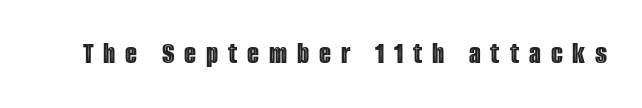
This sample has the flowing, uneven cadence of proportional lettering. Descenders hang freely into open space. Tracking value appears strongly positive — letters spread wide. Nope, not italic — everything's standing straight.
